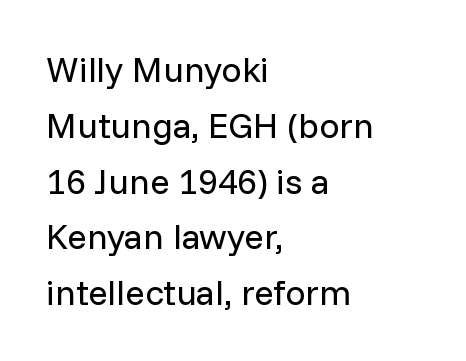
Q: Is the text bold? A: No.
Q: Is the text italic (slanted)? A: No, it is upright.
Q: Is the typeface a serif or a sans-serif typeface? A: Sans-serif.
Q: Is the text underlined? A: No.
Q: How is the paragraph aligned? A: Left-aligned.
Q: Is the spacing between letters normal or unusually wide? A: Normal.
Q: Is the spacing between lines tight, normal or loose? A: Normal.
Q: Width (condensed, normal, or wide)? A: Normal.
Q: Stroke contrast? A: Low.
Q: x-height? A: Medium.
Q: Monospaced? A: No.
